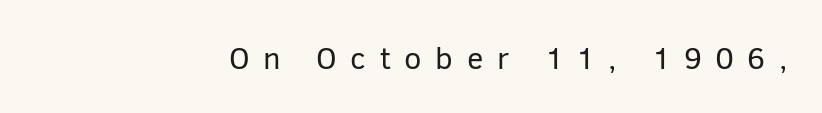
The image shows 31 px regular-weight sans-serif type, upright; set right-aligned, unusually wide letter spacing (+0.44 em), not underlined; low stroke contrast and a medium x-height.
